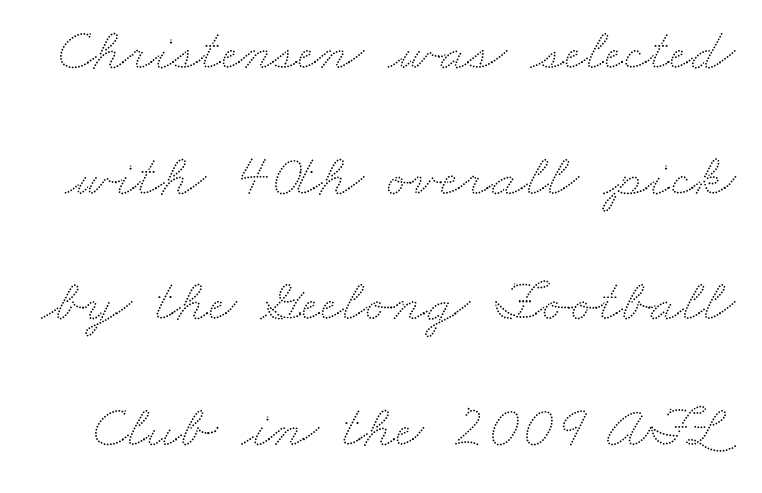
Default kerning and tracking; the words read as compact shapes. Vertical spacing — loose. Character widths vary here, with narrow letters taking less room than wide ones. Letters rest on an invisible, unmarked baseline.
